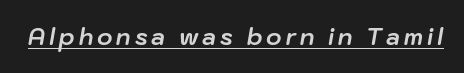
{"italic": "yes", "lean": "right", "slant_degrees": 10, "bold": "yes", "underline": "yes", "glyph_px": 23}
